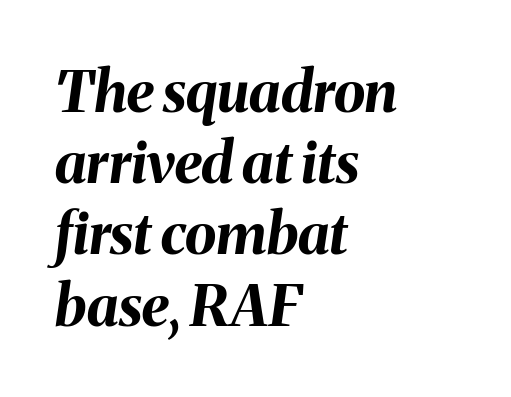
The image shows 57 px bold type, italic (leaning right); set left-aligned, normal line spacing (1.25x), normal letter spacing, not underlined; medium stroke contrast and a medium x-height.
